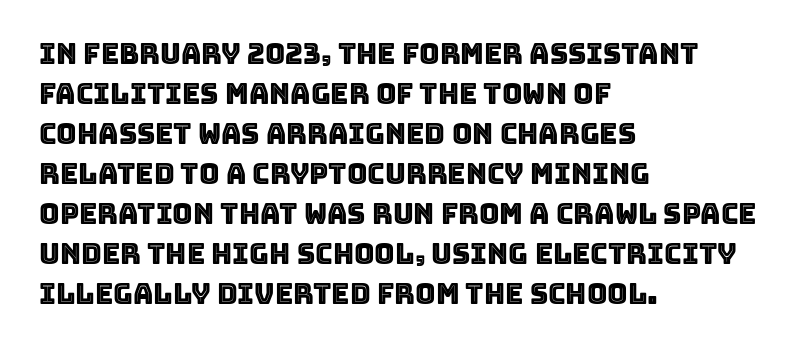
{"italic": "no", "width": "normal", "x_height": "large", "monospaced": "no", "underline": "no", "align": "left", "line_spacing": "normal", "line_spacing_ratio": 1.43, "letter_spacing": "normal", "letter_spacing_em": 0.0, "glyph_px": 28}
